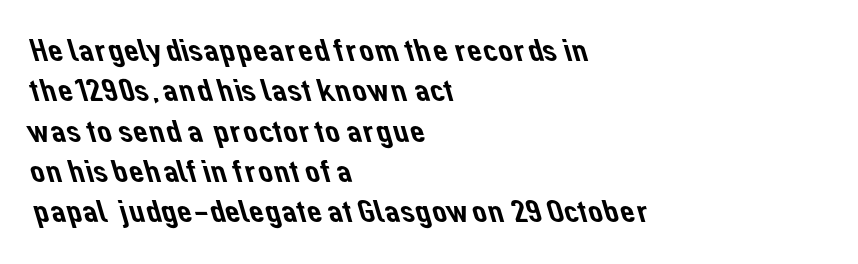
The image shows 33 px sans-serif type; set left-aligned, line spacing 1.22x, normal letter spacing, not underlined; low stroke contrast and a medium x-height.
